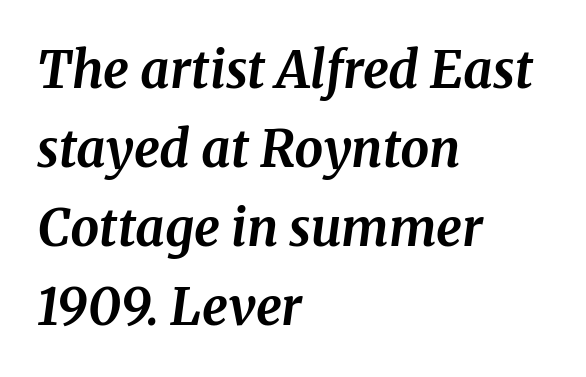
{"serif": "yes", "italic": "yes", "lean": "right", "slant_degrees": 8, "bold": "yes", "weight": "bold", "width": "normal", "stroke_contrast": "medium", "x_height": "medium", "monospaced": "no", "underline": "no", "align": "left", "line_spacing": "normal", "line_spacing_ratio": 1.55, "letter_spacing": "normal", "letter_spacing_em": 0.0, "glyph_px": 51}
